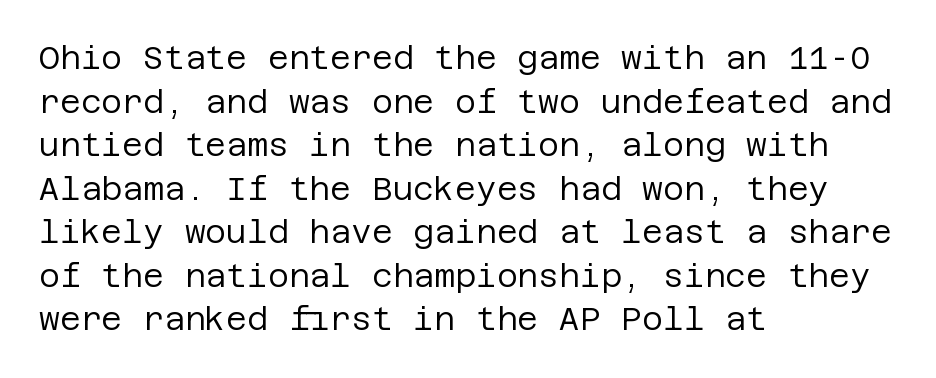
The image shows 32 px regular-weight sans-serif type, upright; set left-aligned, normal line spacing (1.36x), normal letter spacing, not underlined; low stroke contrast and a large x-height.
